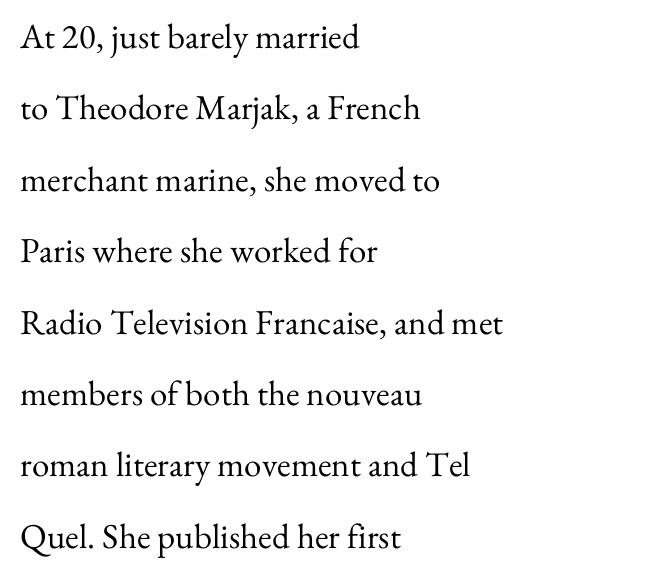
The image shows 35 px regular-weight serif type, upright; set left-aligned, loose line spacing (2.04x), normal letter spacing, not underlined; medium stroke contrast and a small x-height.
